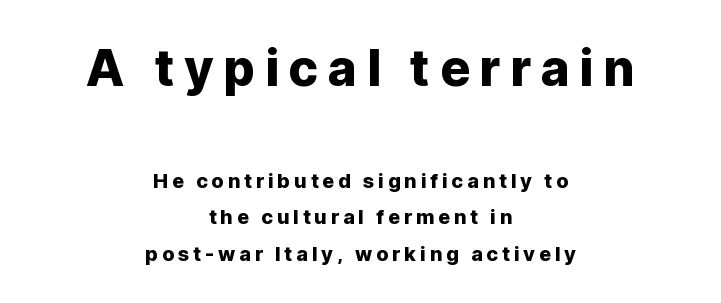
Q: Is the text italic (slanted)? A: No, it is upright.
Q: Is the typeface a serif or a sans-serif typeface? A: Sans-serif.
Q: Is the text underlined? A: No.
Q: How is the paragraph aligned? A: Centered.
Q: Which block of text is set in a larger size, the first (top) or the second (bottom)? A: The first (top) one.
Q: Width (condensed, normal, or wide)? A: Normal.
Q: Stroke contrast? A: Low.
Q: x-height? A: Medium.
Q: Monospaced? A: No.
